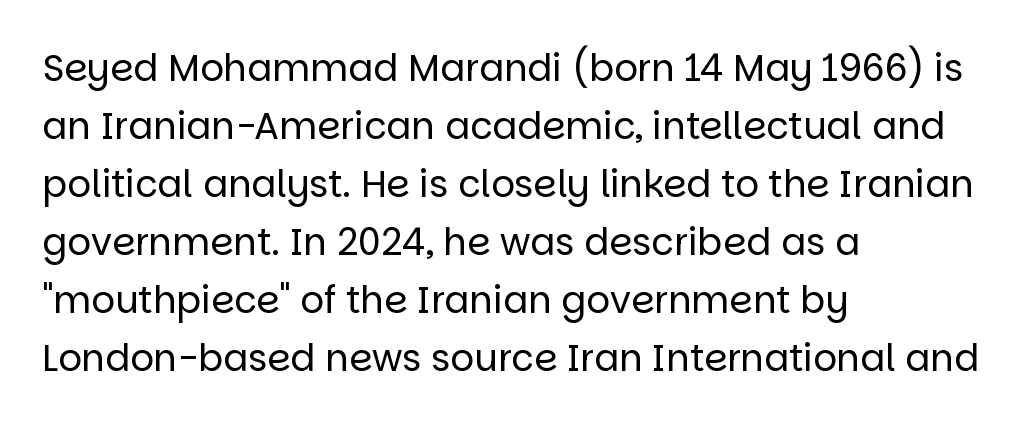
Varying glyph widths throughout — classic text-font behaviour. If you drew a ruler down the left edge, every line would touch it. Leading: standard. A typesetter would call this zero additional tracking.
